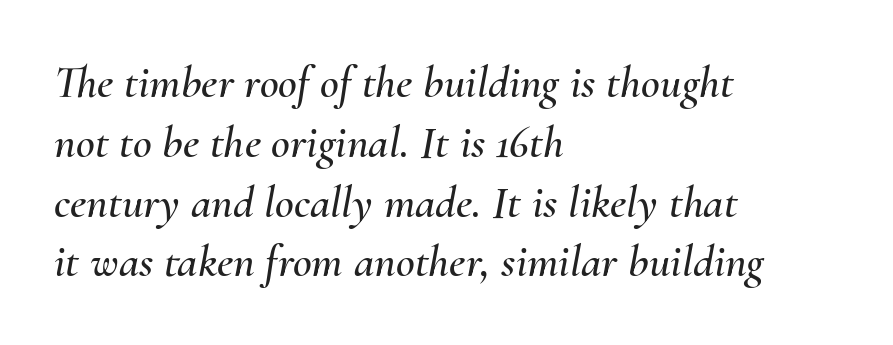
A typesetter would call this proportional, since set widths differ per character. Layout note: lines flush left. Each row of text sits above clean, open space. Glyph-to-glyph distance matches everyday printed text. Slant detected: the letters are inclined. Horizontal bands of white between lines are of average thickness.
